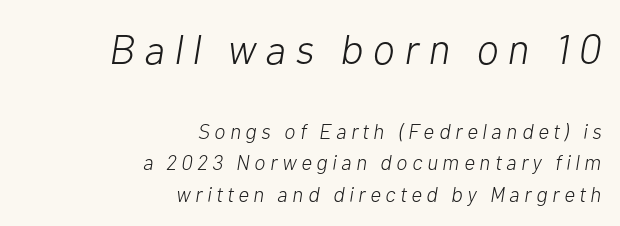
The image shows 42 px light type, italic (leaning right); set right-aligned, normal line spacing (1.5x), unusually wide letter spacing (+0.22 em), not underlined; the first (top) block is 2.0x larger; low stroke contrast and a medium x-height.
